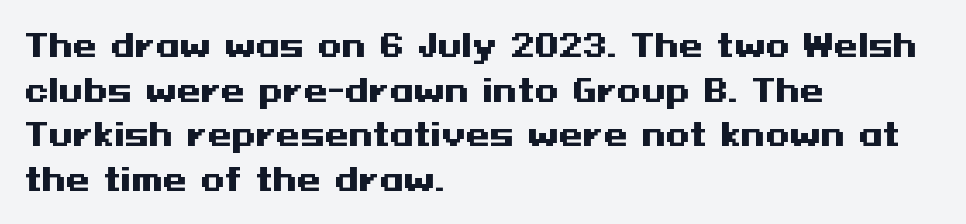
{"serif": "no", "italic": "no", "bold": "yes", "weight": "heavy", "width": "wide", "stroke_contrast": "medium", "x_height": "medium", "underline": "no", "align": "left", "line_spacing": "normal", "line_spacing_ratio": 1.44, "letter_spacing": "normal", "letter_spacing_em": 0.0, "glyph_px": 31}
